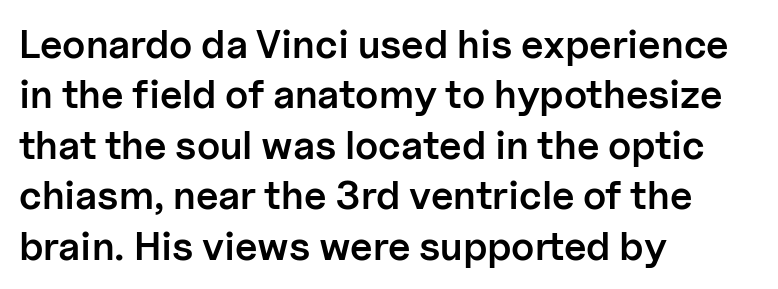
{"serif": "no", "italic": "no", "bold": "semi", "weight": "semibold", "width": "normal", "stroke_contrast": "low", "x_height": "medium", "monospaced": "no", "underline": "no", "align": "left", "line_spacing": "normal", "line_spacing_ratio": 1.26, "letter_spacing": "normal", "letter_spacing_em": 0.0, "glyph_px": 40}
